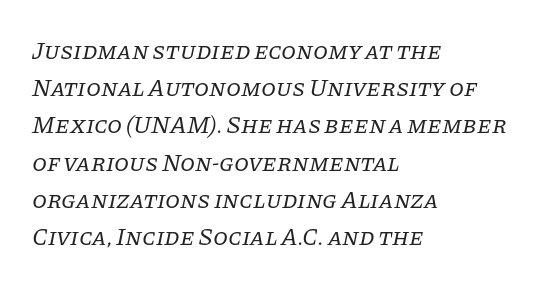
The letterforms sit shoulder to shoulder at normal distance. Stroke thickness stays within the range of a standard reading face or lighter. This rendering features lettering with no underline. Rows of type keep a routine distance in the vertical direction. Compared with a centered layout, this one pins lines to the left instead. The rendering applies a slant to the glyphs.
